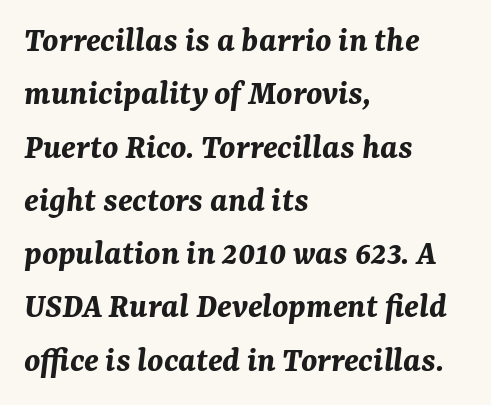
Q: Is the text bold? A: Yes.
Q: Is the text italic (slanted)? A: Yes, it leans right by about 7 degrees.
Q: Is the text underlined? A: No.
Q: How is the paragraph aligned? A: Left-aligned.
Q: Is the spacing between letters normal or unusually wide? A: Normal.
Q: Is the spacing between lines tight, normal or loose? A: Normal.
Q: Width (condensed, normal, or wide)? A: Normal.
Q: Stroke contrast? A: Medium.
Q: x-height? A: Medium.
Q: Monospaced? A: No.
